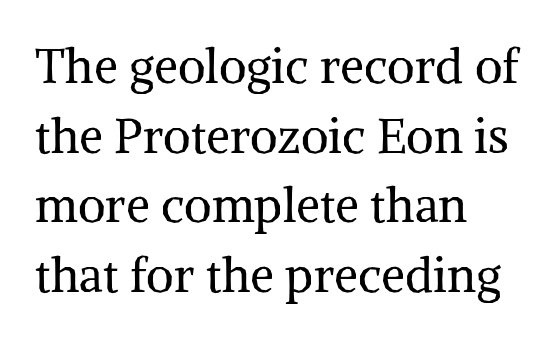
Q: Is the text bold? A: No.
Q: Is the text italic (slanted)? A: No, it is upright.
Q: Is the typeface a serif or a sans-serif typeface? A: Serif.
Q: Is the text underlined? A: No.
Q: How is the paragraph aligned? A: Left-aligned.
Q: Is the spacing between letters normal or unusually wide? A: Normal.
Q: Is the spacing between lines tight, normal or loose? A: Normal.
Q: Width (condensed, normal, or wide)? A: Normal.
Q: Stroke contrast? A: Medium.
Q: x-height? A: Medium.
Q: Monospaced? A: No.
